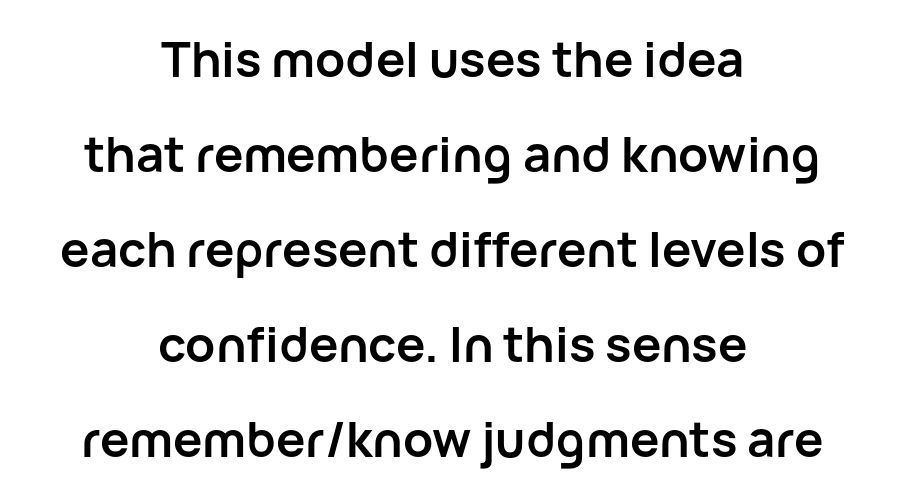
The image shows 49 px semibold sans-serif type, upright; set centered, loose line spacing (1.94x), normal letter spacing, not underlined; low stroke contrast and a medium x-height.
